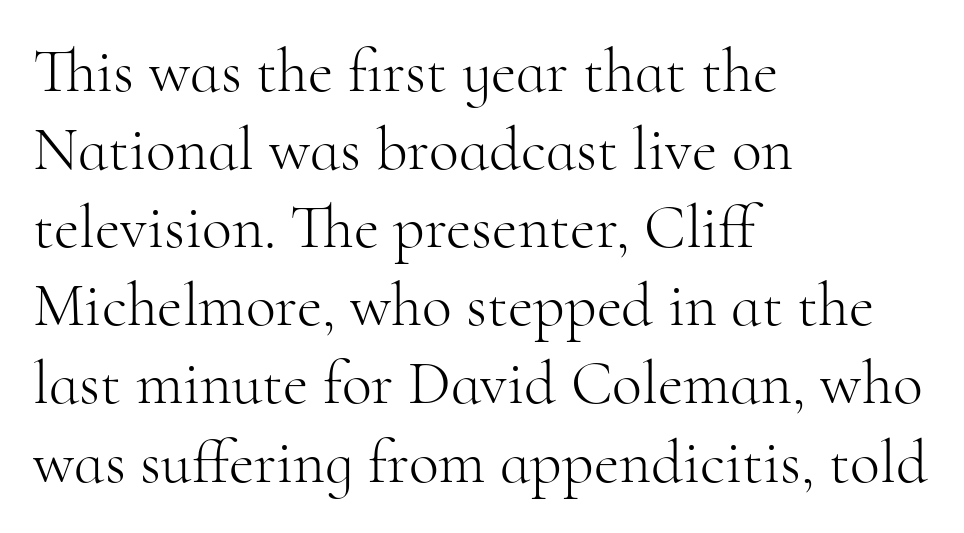
The image shows 62 px light serif type, upright; set left-aligned, normal line spacing (1.26x), normal letter spacing, not underlined; high stroke contrast and a small x-height.
